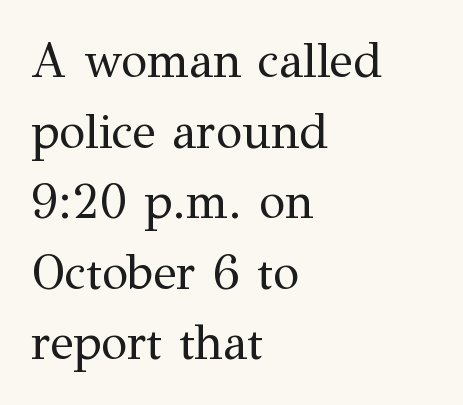
Every row of glyphs begins at an identical x-position on the left. Descenders are the only things crossing below the line. You can tell it's not italic because the verticals are truly vertical. Look at the bottom of the vertical strokes: they flare into serifs here. How would I describe the line gaps? Plain and ordinary. Think of a printed novel: that variable character pitch is what you see here.
